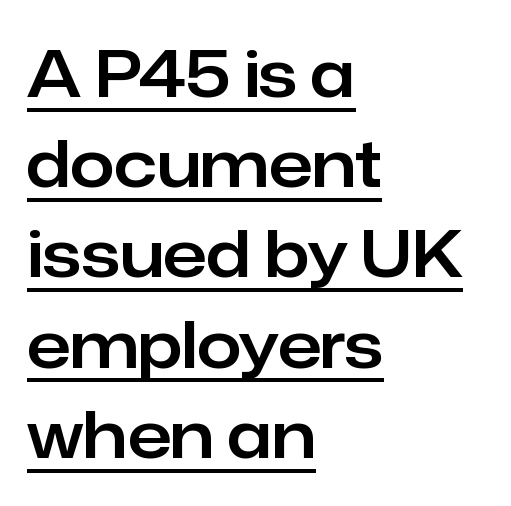
The image shows 64 px sans-serif type, upright; set left-aligned, normal line spacing (1.41x), normal letter spacing, underlined; low stroke contrast and a medium x-height.
